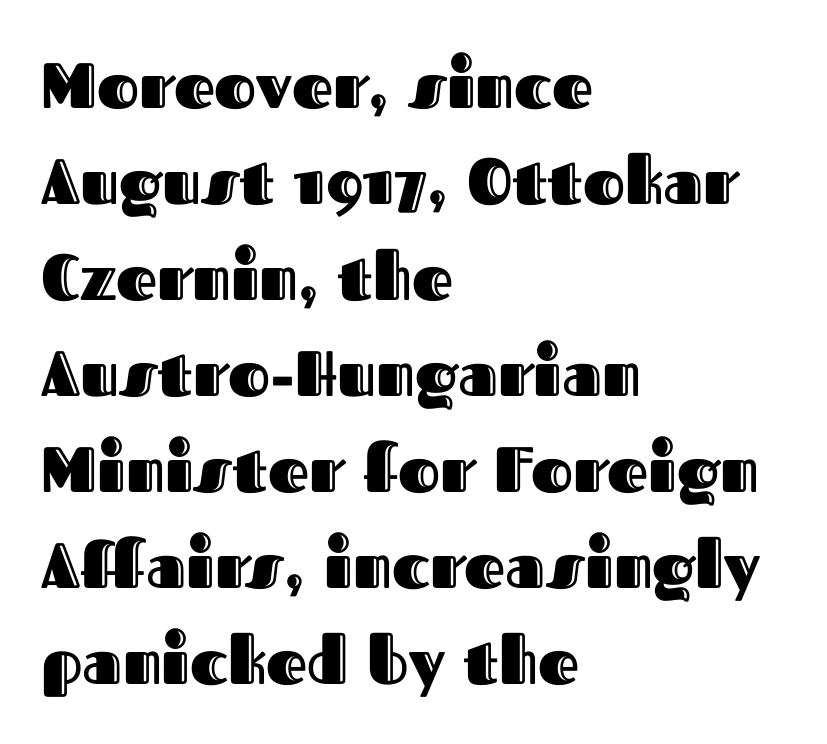
Honestly, there is no underline to notice here at all. Compared with typical body copy, the letter spacing here is the same. Each letter keeps its own natural width here, so spacing adapts to shape. Compared with typical paragraphs, the rows here are spaced about the same.
